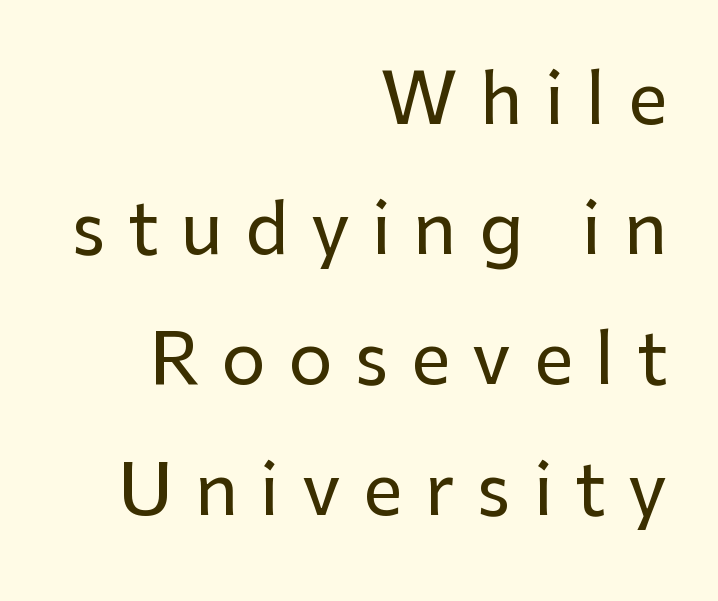
The image shows 70 px sans-serif type, upright; set right-aligned, line spacing 1.86x, unusually wide letter spacing (+0.32 em), not underlined; low stroke contrast and a medium x-height.
